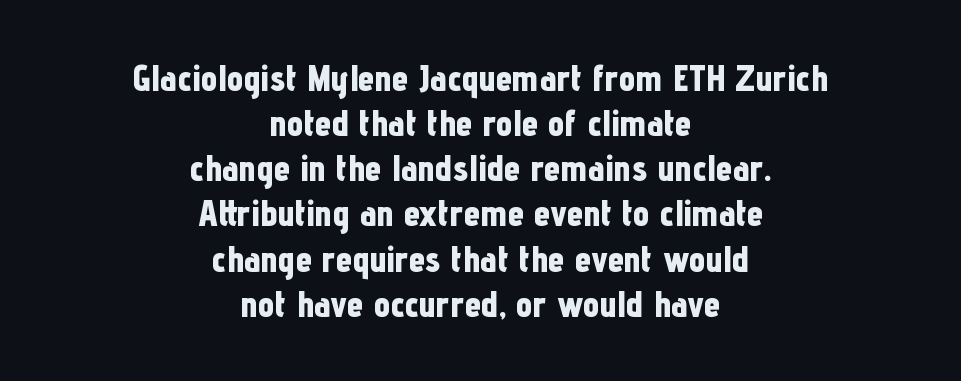
Strokes here are thick enough to call this a true bold. The rendering uses natural spacing where letterforms have individual widths. Line starts and ends both wander, symmetrically. Serifs: no, the terminals of the letterforms are clean. Students, note that the glyphs here touch the page at normal intervals.
